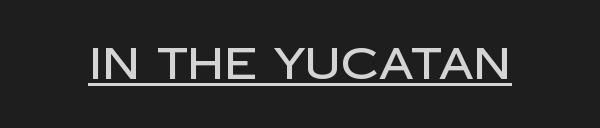
{"serif": "no", "italic": "no", "width": "normal", "stroke_contrast": "low", "x_height": "large", "monospaced": "no", "underline": "yes", "letter_spacing": "normal", "letter_spacing_em": 0.0, "glyph_px": 44}
